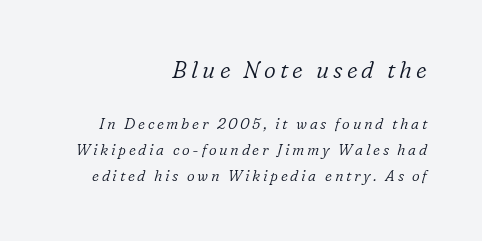
{"italic": "yes", "lean": "right", "slant_degrees": 16, "bold": "no", "underline": "no", "align": "right", "line_spacing_ratio": 1.75, "larger_block": "first", "size_ratio": 1.53, "glyph_px": 23}
